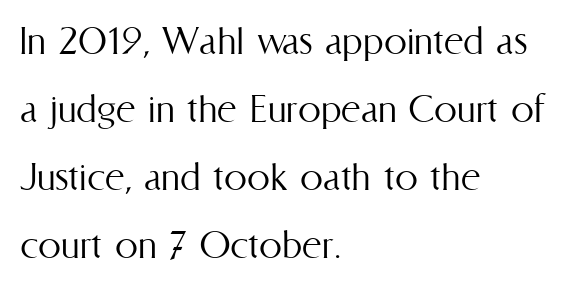
Q: Is the text bold? A: No.
Q: Is the text italic (slanted)? A: No, it is upright.
Q: Is the text underlined? A: No.
Q: How is the paragraph aligned? A: Left-aligned.
Q: Is the spacing between letters normal or unusually wide? A: Normal.
Q: Is the spacing between lines tight, normal or loose? A: Normal.
Q: Width (condensed, normal, or wide)? A: Condensed.
Q: Stroke contrast? A: Medium.
Q: x-height? A: Medium.
Q: Monospaced? A: No.
